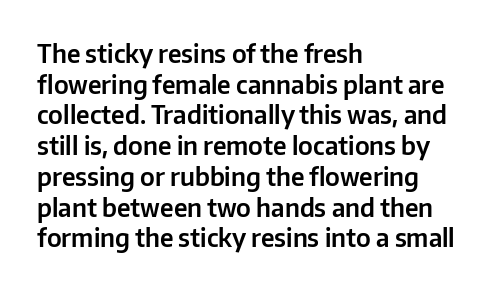
Q: Is the text italic (slanted)? A: No, it is upright.
Q: Is the text underlined? A: No.
Q: How is the paragraph aligned? A: Left-aligned.
Q: Is the spacing between letters normal or unusually wide? A: Normal.
